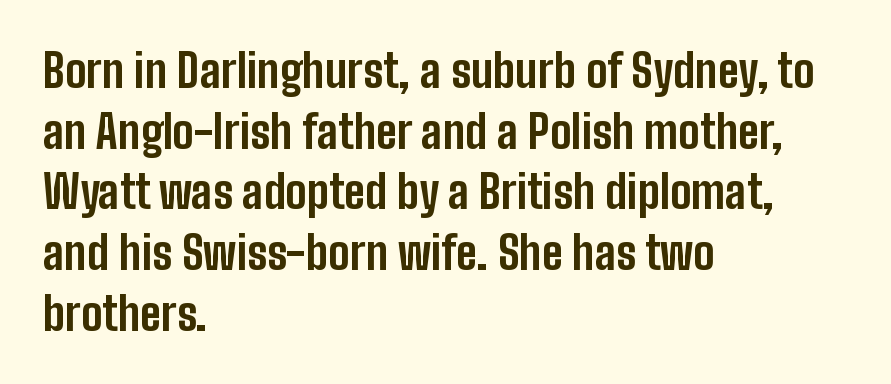
The image shows 45 px bold, condensed sans-serif type, upright; set left-aligned, normal line spacing (1.35x), normal letter spacing, not underlined; low stroke contrast and a medium x-height.
